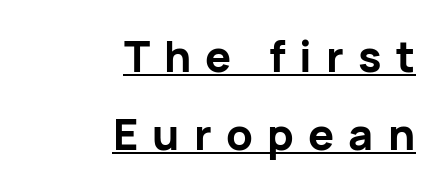
Q: Is the text bold? A: Yes.
Q: Is the text italic (slanted)? A: No, it is upright.
Q: Is the typeface a serif or a sans-serif typeface? A: Sans-serif.
Q: Is the text underlined? A: Yes.
Q: How is the paragraph aligned? A: Right-aligned.
Q: Is the spacing between letters normal or unusually wide? A: Unusually wide.
Q: Width (condensed, normal, or wide)? A: Normal.
Q: Stroke contrast? A: Low.
Q: x-height? A: Medium.
Q: Monospaced? A: No.
